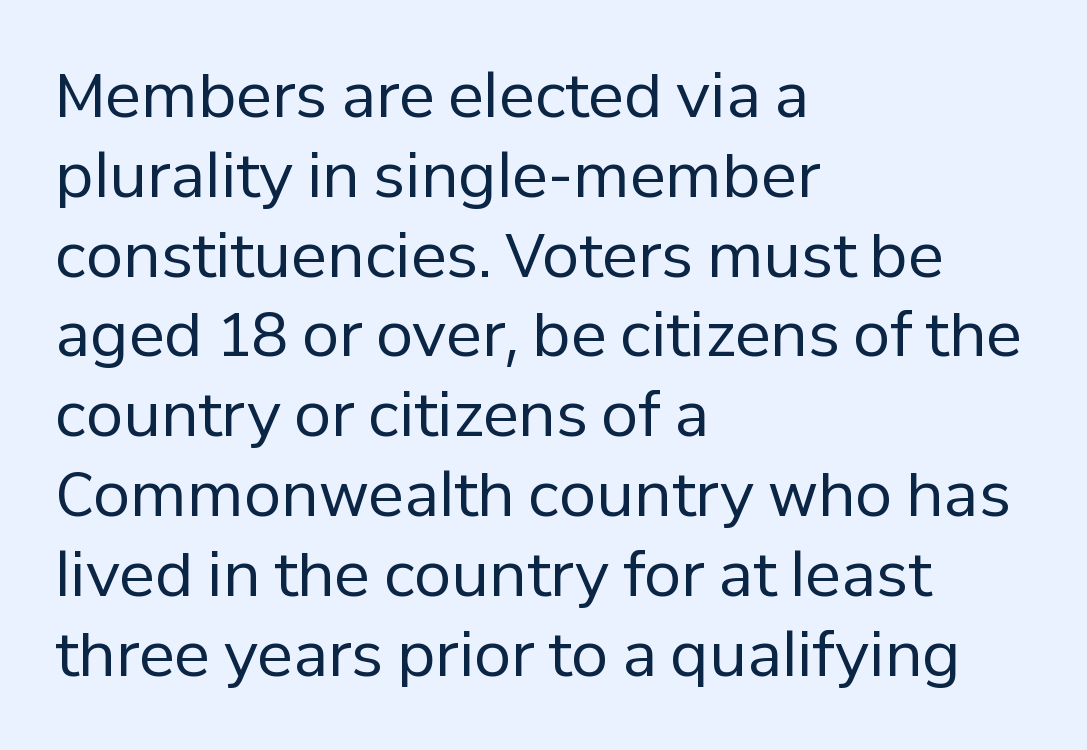
The image shows 60 px regular-weight sans-serif type, upright; set left-aligned, normal line spacing (1.33x), normal letter spacing, not underlined; low stroke contrast and a medium x-height.
